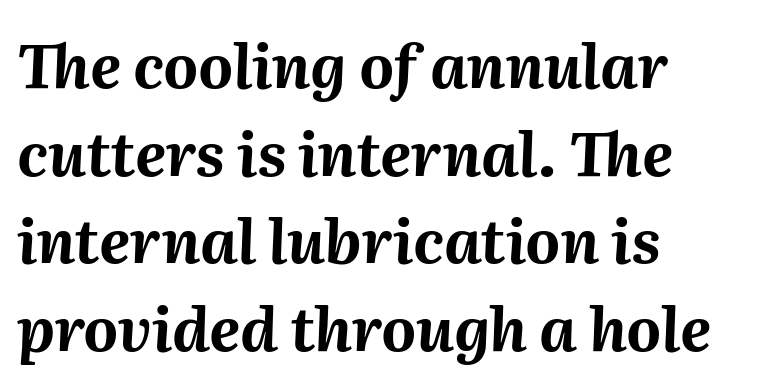
Q: Is the text bold? A: Yes.
Q: Is the text italic (slanted)? A: Yes, it leans right by about 2 degrees.
Q: Is the text underlined? A: No.
Q: How is the paragraph aligned? A: Left-aligned.
Q: Is the spacing between letters normal or unusually wide? A: Normal.
Q: Is the spacing between lines tight, normal or loose? A: Normal.
Q: Width (condensed, normal, or wide)? A: Normal.
Q: Stroke contrast? A: Medium.
Q: x-height? A: Medium.
Q: Monospaced? A: No.
